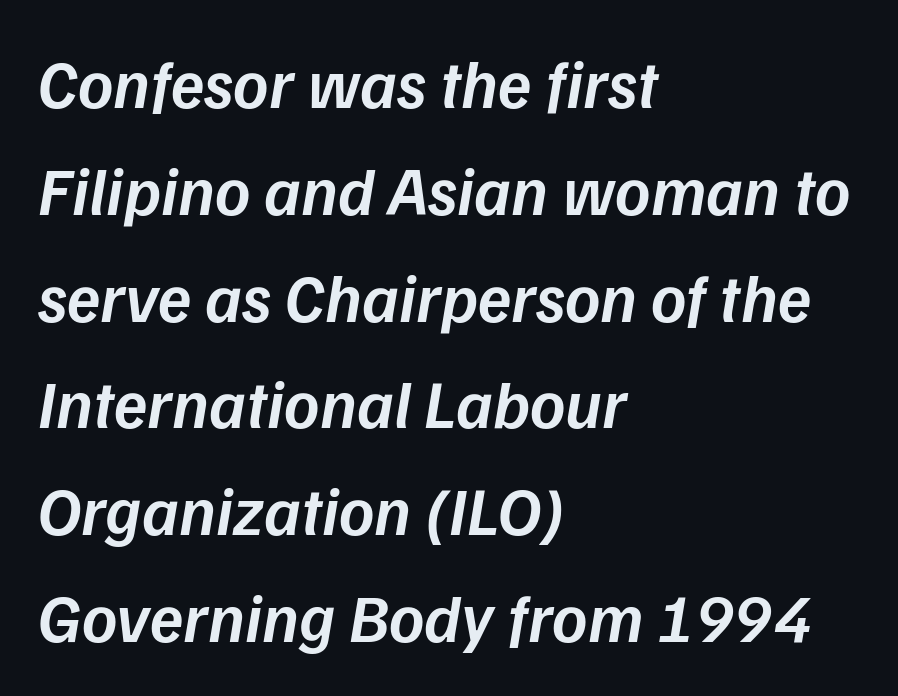
Q: Is the text bold? A: Semi-bold.
Q: Is the text italic (slanted)? A: Yes, it leans right by about 9 degrees.
Q: Is the text underlined? A: No.
Q: How is the paragraph aligned? A: Left-aligned.
Q: Is the spacing between letters normal or unusually wide? A: Normal.
Q: Is the spacing between lines tight, normal or loose? A: Normal.
Q: Width (condensed, normal, or wide)? A: Normal.
Q: Stroke contrast? A: Low.
Q: x-height? A: Medium.
Q: Monospaced? A: No.
